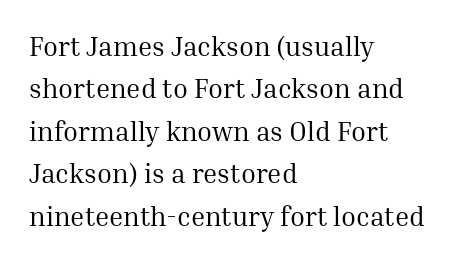
Characters follow at the spacing the type designer built in. Where is the straight margin? On the left. Weight: regular or lighter. Check the space under the baseline: it is left empty. Each new line begins a customary step beneath the previous one.
